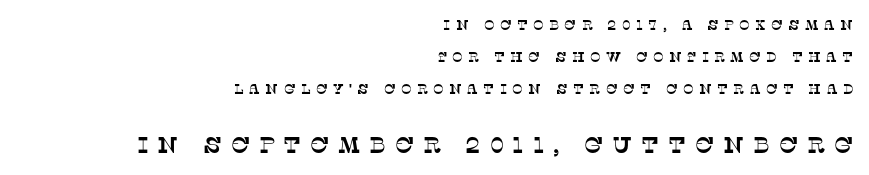
Q: Is the text underlined? A: No.
Q: How is the paragraph aligned? A: Right-aligned.
Q: Is the spacing between letters normal or unusually wide? A: Unusually wide.
Q: Is the spacing between lines tight, normal or loose? A: Loose.
Q: Which block of text is set in a larger size, the first (top) or the second (bottom)? A: The second (bottom) one.
